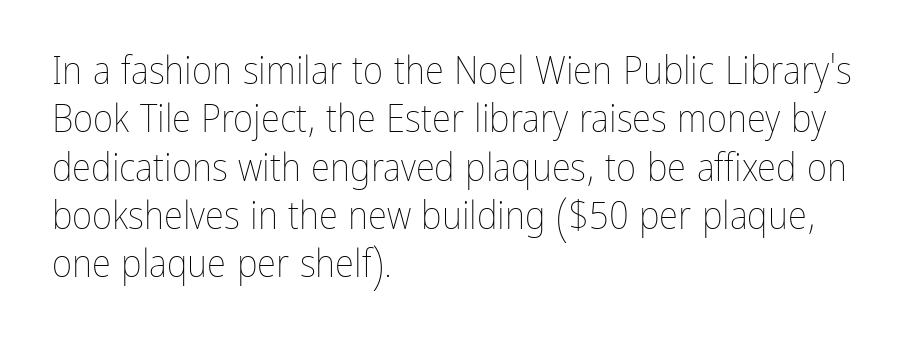
Q: Is the text bold? A: No.
Q: Is the text italic (slanted)? A: No, it is upright.
Q: Is the text underlined? A: No.
Q: How is the paragraph aligned? A: Left-aligned.
Q: Is the spacing between letters normal or unusually wide? A: Normal.
Q: Width (condensed, normal, or wide)? A: Condensed.
Q: Stroke contrast? A: Low.
Q: x-height? A: Medium.
Q: Monospaced? A: No.
